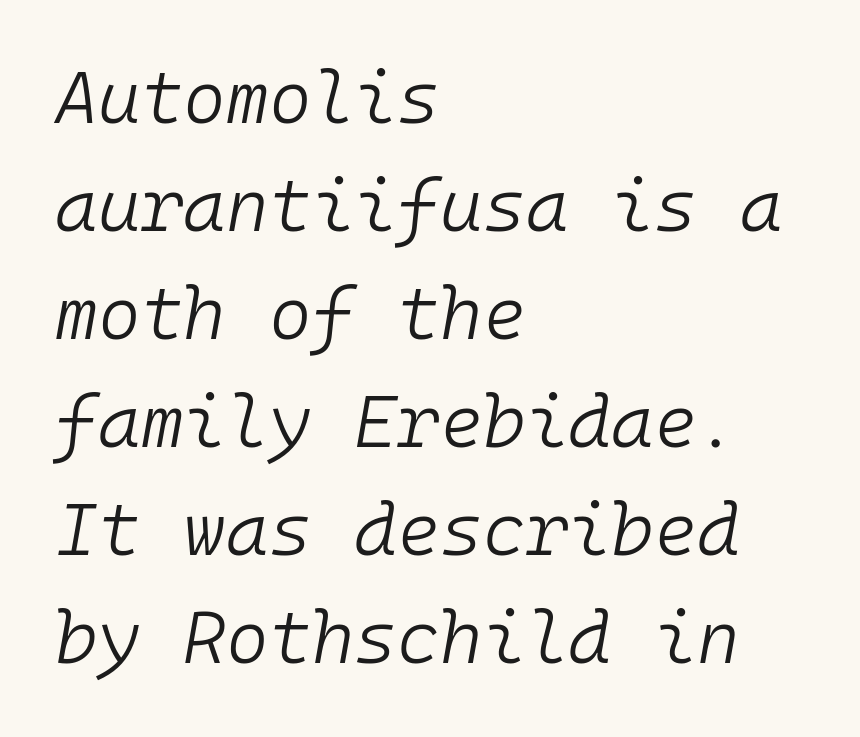
The image shows 73 px light type, italic (leaning right), monospaced; set left-aligned, normal line spacing (1.48x), normal letter spacing, not underlined; low stroke contrast and a medium x-height.
